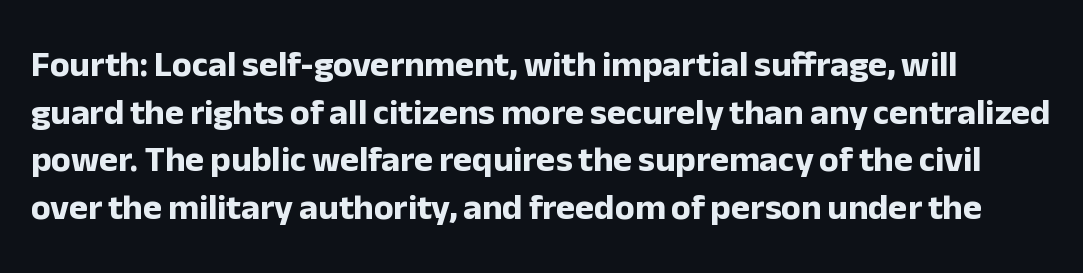
The image shows 36 px bold sans-serif type, upright; set normal line spacing (1.32x), normal letter spacing, not underlined; low stroke contrast and a medium x-height.
